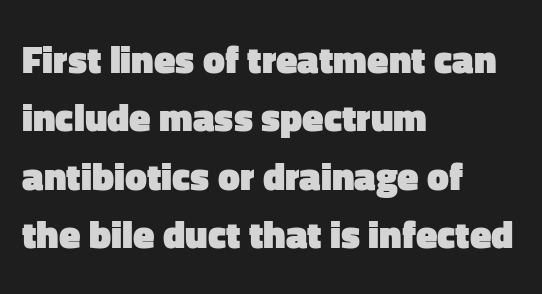
The image shows 39 px heavy sans-serif type, upright; set left-aligned, normal line spacing (1.5x), normal letter spacing, not underlined; low stroke contrast and a medium x-height.
